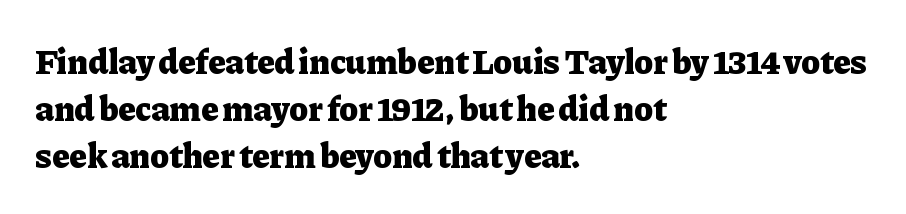
The image shows 35 px heavy serif type, upright; set left-aligned, normal line spacing (1.34x), normal letter spacing, not underlined; low stroke contrast and a medium x-height.
